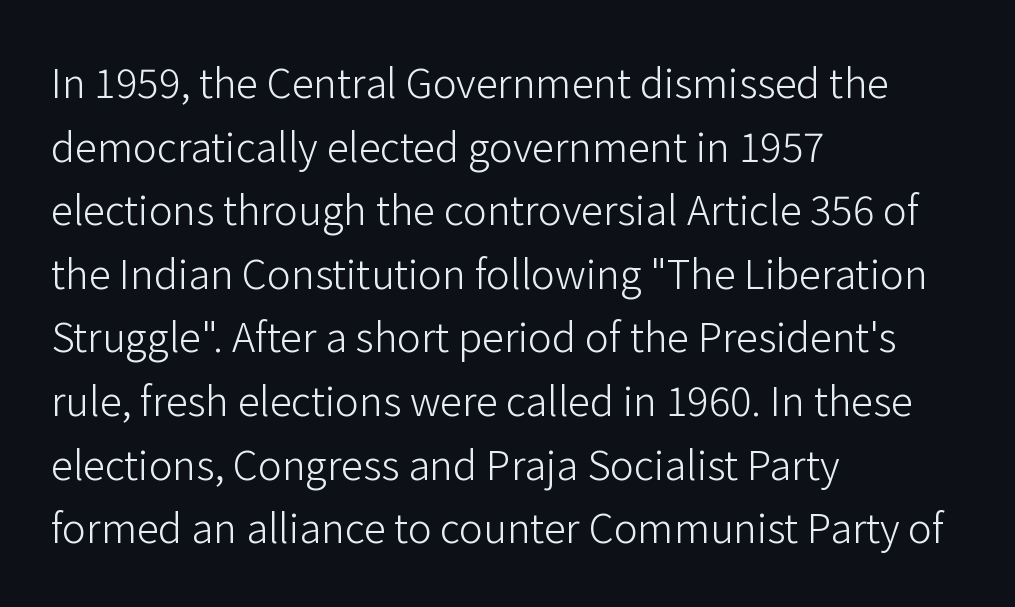
{"serif": "no", "italic": "no", "bold": "no", "weight": "light", "width": "normal", "stroke_contrast": "low", "x_height": "medium", "monospaced": "no", "underline": "no", "align": "left", "line_spacing": "normal", "line_spacing_ratio": 1.59, "letter_spacing": "normal", "letter_spacing_em": 0.0, "glyph_px": 40}
